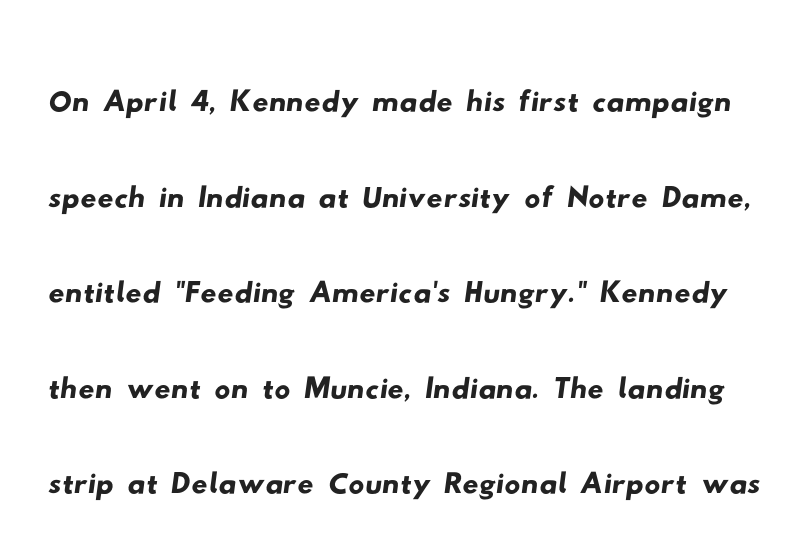
Q: Is the typeface a serif or a sans-serif typeface? A: Sans-serif.
Q: Is the text underlined? A: No.
Q: Is the spacing between letters normal or unusually wide? A: Normal.
Q: Width (condensed, normal, or wide)? A: Wide.
Q: Stroke contrast? A: Low.
Q: x-height? A: Small.
Q: Monospaced? A: No.
